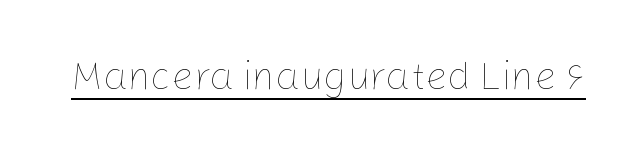
Q: Is the text bold? A: No.
Q: Is the text italic (slanted)? A: No, it is upright.
Q: Is the text underlined? A: Yes.
Q: Is the spacing between letters normal or unusually wide? A: Normal.
Q: Width (condensed, normal, or wide)? A: Normal.
Q: Stroke contrast? A: Low.
Q: x-height? A: Medium.
Q: Monospaced? A: No.
